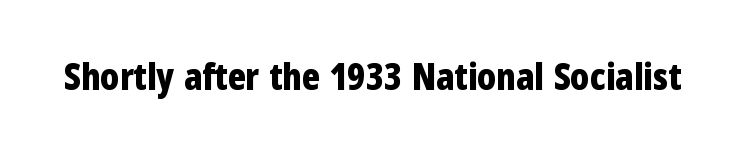
The image shows 37 px bold, condensed sans-serif type, upright; set normal letter spacing, not underlined; low stroke contrast and a medium x-height.
